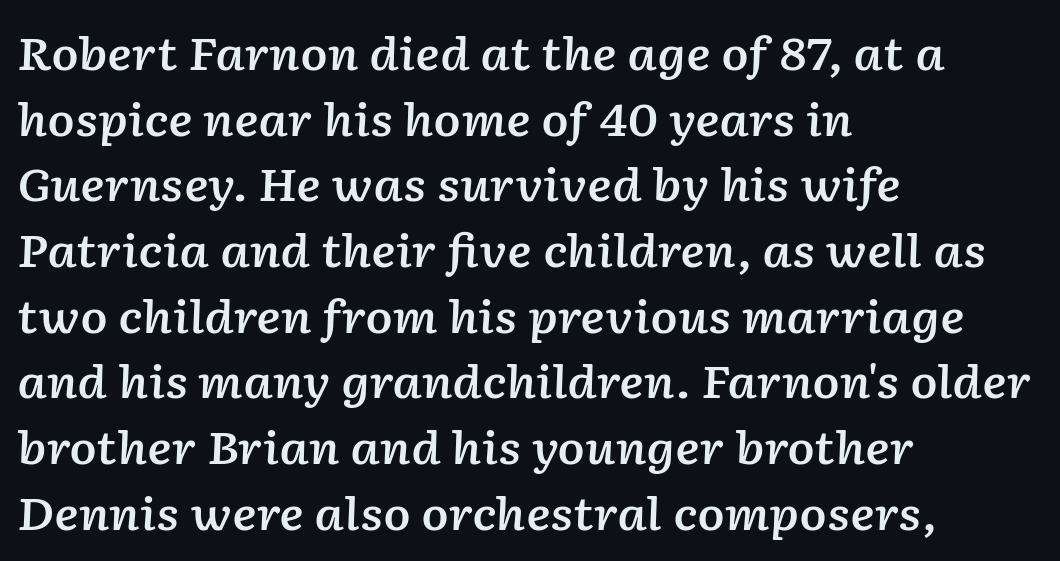
The image shows 45 px semibold type, italic (leaning right); set left-aligned, normal line spacing (1.46x), normal letter spacing, not underlined; low stroke contrast and a medium x-height.
